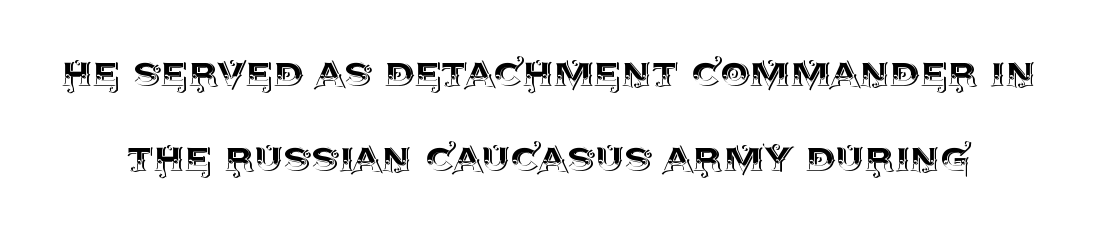
Q: Is the text italic (slanted)? A: No, it is upright.
Q: Is the text underlined? A: No.
Q: Is the spacing between letters normal or unusually wide? A: Normal.
Q: Width (condensed, normal, or wide)? A: Normal.
Q: x-height? A: Large.
Q: Monospaced? A: No.
